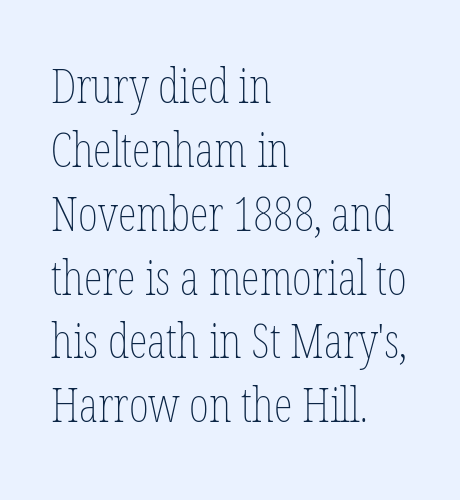
{"italic": "no", "bold": "no", "weight": "thin", "width": "condensed", "stroke_contrast": "low", "x_height": "medium", "monospaced": "no", "underline": "no", "align": "left", "line_spacing": "normal", "line_spacing_ratio": 1.33, "letter_spacing": "normal", "letter_spacing_em": 0.0, "glyph_px": 48}
